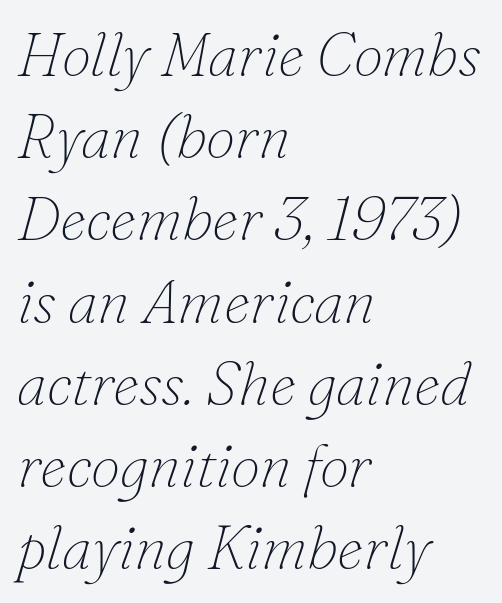
{"serif": "yes", "italic": "yes", "lean": "right", "slant_degrees": 16, "bold": "no", "weight": "thin", "width": "normal", "stroke_contrast": "low", "x_height": "small", "monospaced": "no", "underline": "no", "align": "left", "line_spacing": "normal", "line_spacing_ratio": 1.37, "letter_spacing": "normal", "letter_spacing_em": 0.0, "glyph_px": 60}
